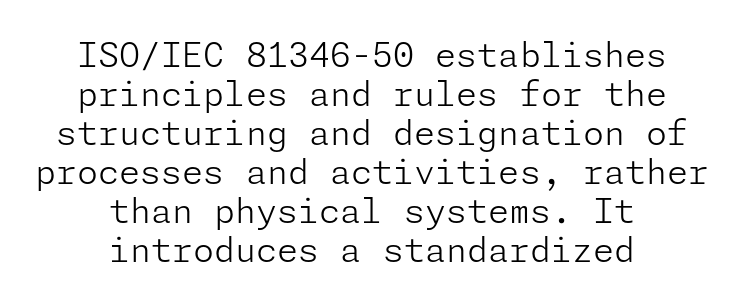
{"serif": "no", "italic": "no", "bold": "no", "weight": "light", "width": "normal", "stroke_contrast": "low", "x_height": "medium", "underline": "no", "align": "center", "line_spacing": "tight", "line_spacing_ratio": 1.15, "letter_spacing": "normal", "letter_spacing_em": 0.0, "glyph_px": 34}
